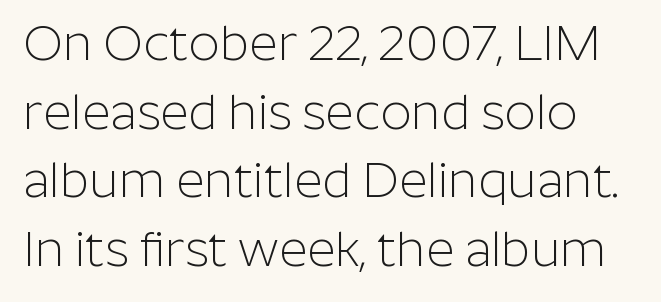
Q: Is the text bold? A: No.
Q: Is the text italic (slanted)? A: No, it is upright.
Q: Is the typeface a serif or a sans-serif typeface? A: Sans-serif.
Q: Is the text underlined? A: No.
Q: Is the spacing between letters normal or unusually wide? A: Normal.
Q: Is the spacing between lines tight, normal or loose? A: Normal.
Q: Width (condensed, normal, or wide)? A: Normal.
Q: Stroke contrast? A: Low.
Q: x-height? A: Medium.
Q: Monospaced? A: No.
